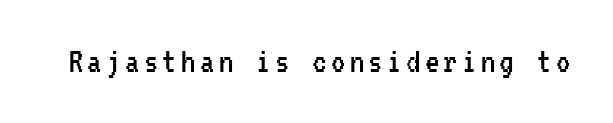
The font's upright variant was chosen for this text. Rule under the text: the space is simply empty. Weight: regular or lighter. Regarding serifs, this sample does without them. Fixed-width glyphs throughout — classic coding-font behaviour.
